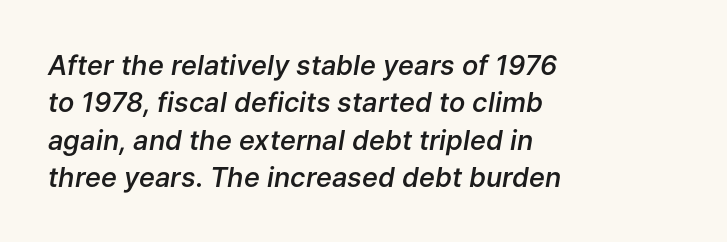
Q: Is the text bold? A: Semi-bold.
Q: Is the text italic (slanted)? A: Yes, it leans right by about 9 degrees.
Q: Is the text underlined? A: No.
Q: How is the paragraph aligned? A: Left-aligned.
Q: Is the spacing between letters normal or unusually wide? A: Normal.
Q: Is the spacing between lines tight, normal or loose? A: Normal.
